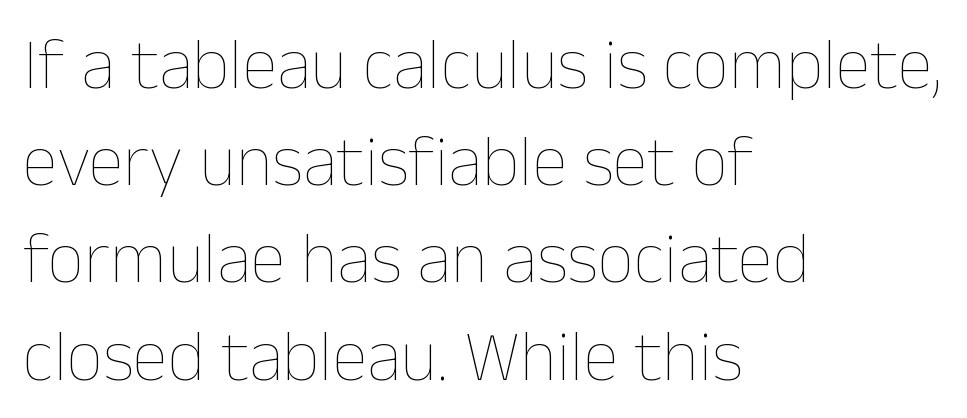
Q: Is the text bold? A: No.
Q: Is the text italic (slanted)? A: No, it is upright.
Q: Is the text underlined? A: No.
Q: How is the paragraph aligned? A: Left-aligned.
Q: Is the spacing between letters normal or unusually wide? A: Normal.
Q: Is the spacing between lines tight, normal or loose? A: Normal.
Q: Width (condensed, normal, or wide)? A: Normal.
Q: Stroke contrast? A: Low.
Q: x-height? A: Medium.
Q: Monospaced? A: No.
